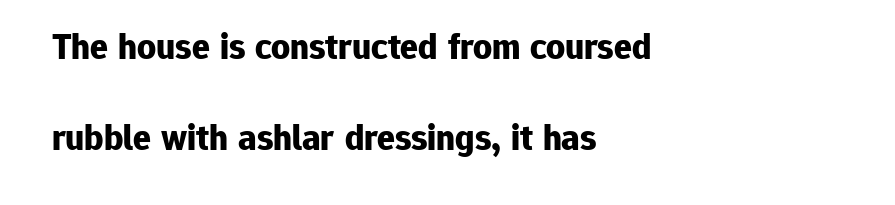
The image shows 37 px bold sans-serif type, upright; set left-aligned, loose line spacing (2.47x), normal letter spacing, not underlined; low stroke contrast and a medium x-height.
